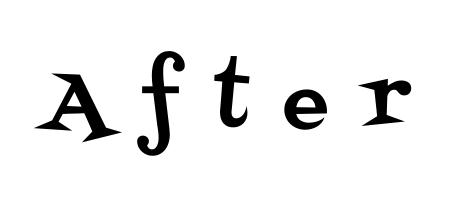
The glyphs in this specimen are seriffed. Characters remain perfectly vertical along every line. How are the letters spaced? Widely, with obvious added tracking. Descenders hang freely into open space. These lines are rendered in a variable-pitch font.
